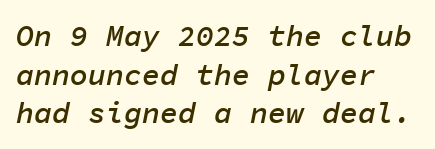
Set as a demibold, roughly 600 on the weight scale. Compared with typical body copy, the letter spacing here is the same. Beneath every word, the page is bare. The paragraph shown leans on its left margin. The passage shown is typed in a monospace face where columns stay perfectly aligned. Notice how the stems are inclined rather than vertical — that's the hallmark of italics.
